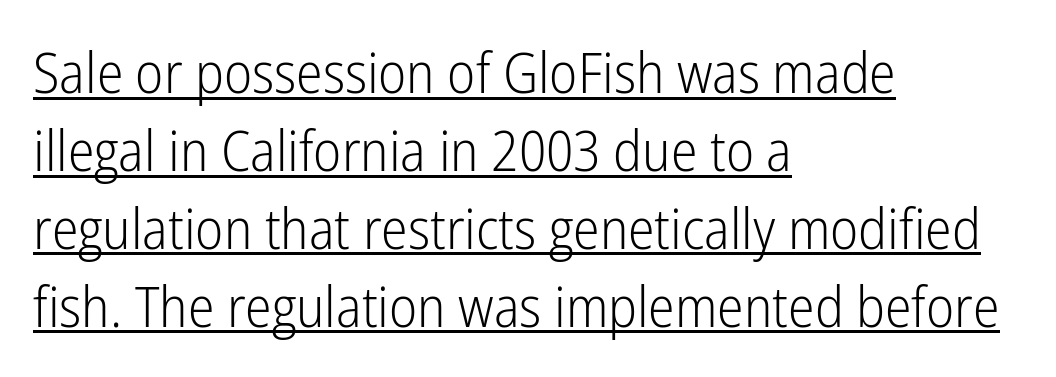
{"serif": "no", "italic": "no", "bold": "no", "weight": "light", "width": "condensed", "stroke_contrast": "low", "x_height": "medium", "monospaced": "no", "underline": "yes", "align": "left", "line_spacing": "normal", "line_spacing_ratio": 1.39, "letter_spacing": "normal", "letter_spacing_em": 0.0, "glyph_px": 56}
